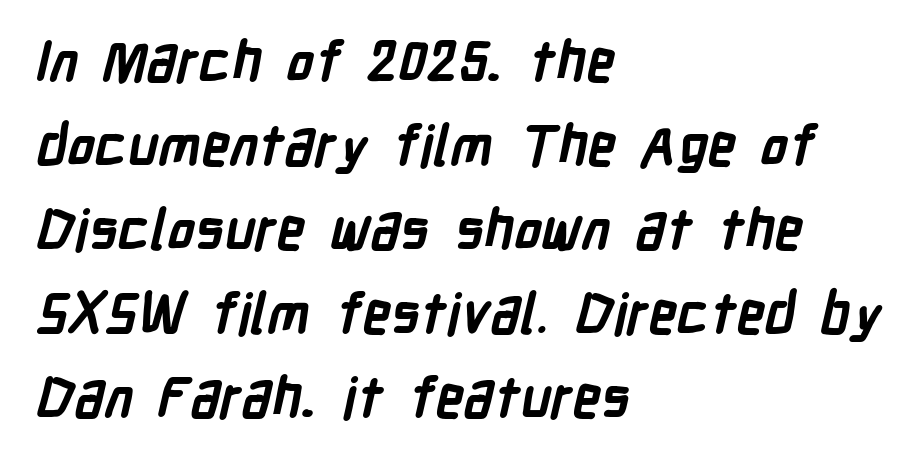
{"serif": "no", "bold": "yes", "weight": "semibold", "width": "condensed", "stroke_contrast": "low", "x_height": "medium", "monospaced": "no", "underline": "no", "align": "left", "line_spacing": "normal", "line_spacing_ratio": 1.5, "letter_spacing": "normal", "letter_spacing_em": 0.0, "glyph_px": 56}
